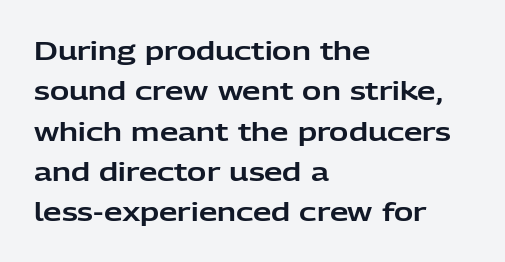
Q: Is the text italic (slanted)? A: No, it is upright.
Q: Is the text underlined? A: No.
Q: How is the paragraph aligned? A: Left-aligned.
Q: Is the spacing between letters normal or unusually wide? A: Normal.
Q: Is the spacing between lines tight, normal or loose? A: Normal.
